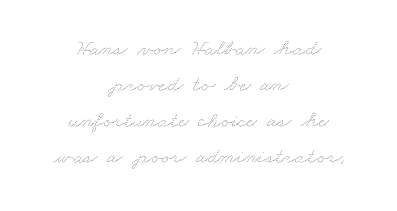
The image shows 23 px text type; set centered, normal line spacing (1.57x), normal letter spacing, not underlined.
